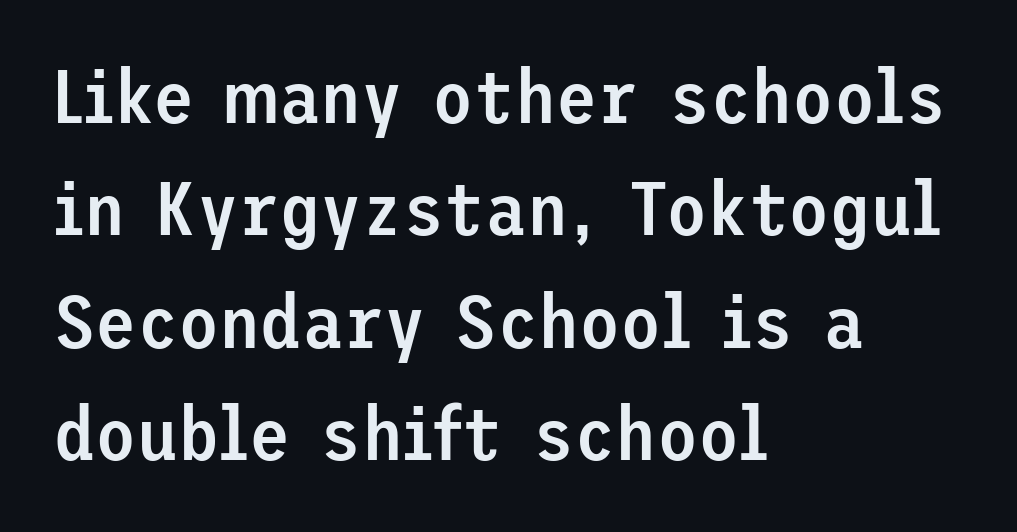
The image shows 75 px semibold sans-serif type, upright; set left-aligned, normal line spacing (1.5x), normal letter spacing, not underlined; low stroke contrast and a medium x-height.
